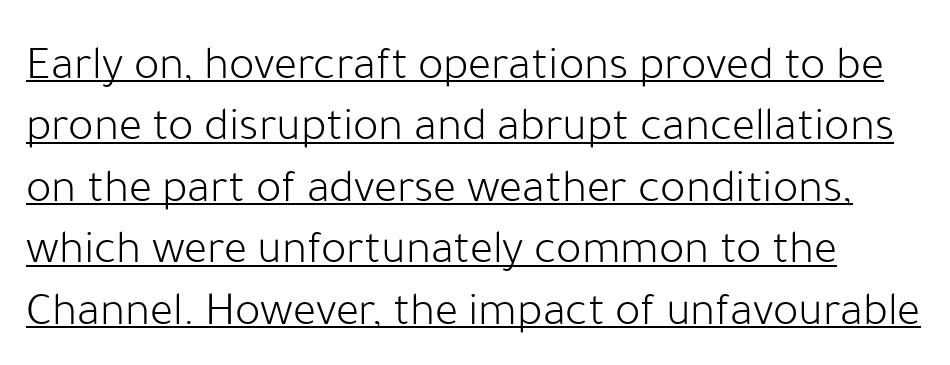
The image shows 48 px light sans-serif type, upright; set normal line spacing (1.28x), normal letter spacing, underlined; low stroke contrast and a medium x-height.
